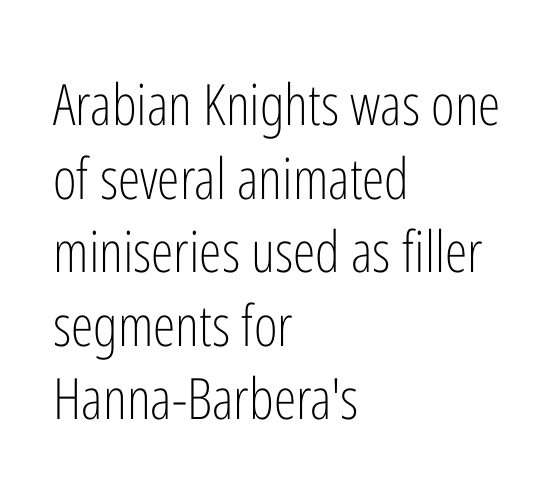
Q: Is the text bold? A: No.
Q: Is the text italic (slanted)? A: No, it is upright.
Q: Is the typeface a serif or a sans-serif typeface? A: Sans-serif.
Q: Is the text underlined? A: No.
Q: How is the paragraph aligned? A: Left-aligned.
Q: Is the spacing between letters normal or unusually wide? A: Normal.
Q: Is the spacing between lines tight, normal or loose? A: Normal.
Q: Width (condensed, normal, or wide)? A: Condensed.
Q: Stroke contrast? A: Low.
Q: x-height? A: Medium.
Q: Monospaced? A: No.
